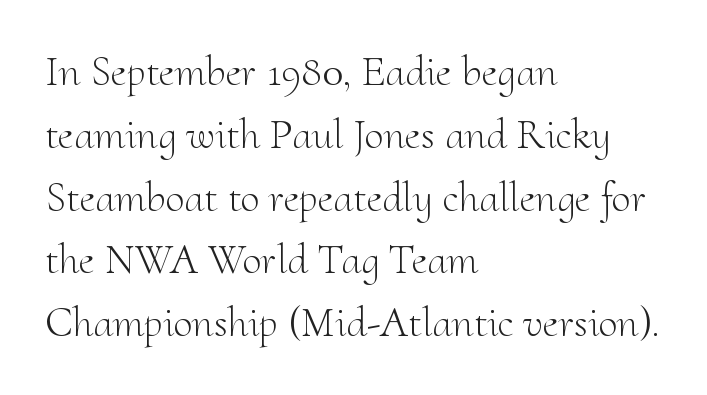
{"serif": "yes", "italic": "no", "bold": "no", "weight": "light", "width": "normal", "stroke_contrast": "medium", "x_height": "small", "monospaced": "no", "underline": "no", "align": "left", "line_spacing": "normal", "line_spacing_ratio": 1.46, "letter_spacing": "normal", "letter_spacing_em": 0.0, "glyph_px": 43}
